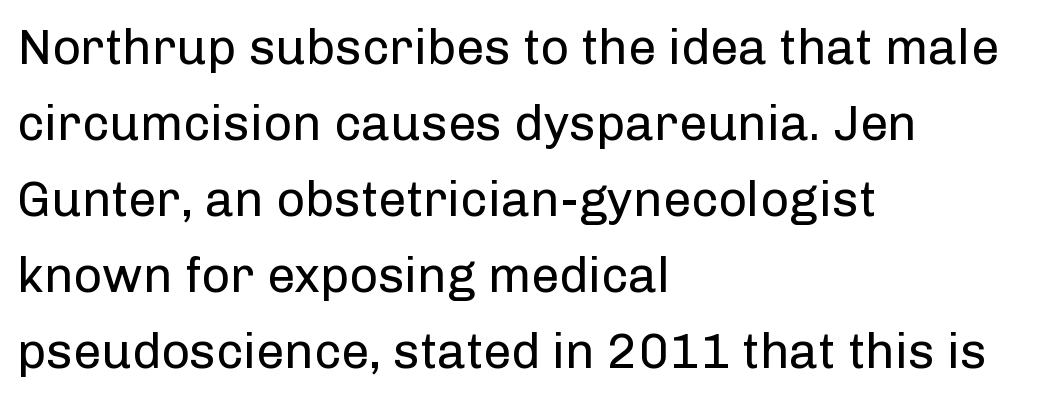
The ragged edge is on the right, which tells us the setting is flush left. The gap between lines stays unmarked. In terms of letterform style, serifs are entirely absent. The font is comparable to plain body text, perhaps lighter. The type sits square on the baseline with zero lean. The passage shown stacks its lines at a standard gap.
